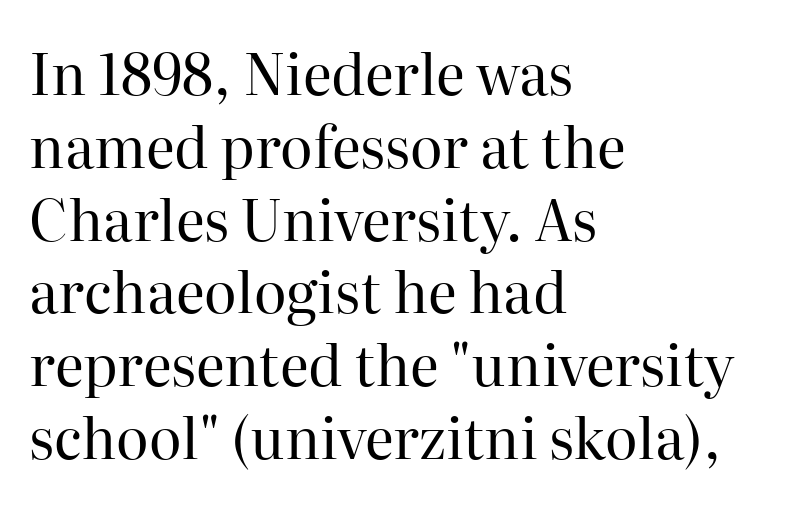
The image shows 56 px regular-weight serif type, upright; set left-aligned, normal line spacing (1.3x), normal letter spacing, not underlined; high stroke contrast and a medium x-height.
